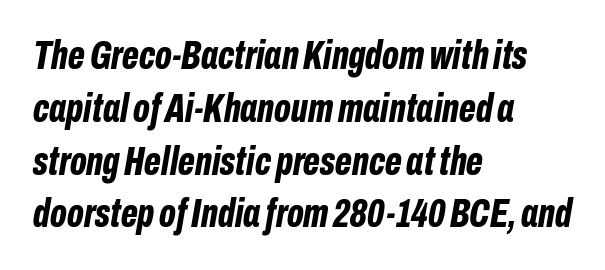
{"italic": "yes", "lean": "right", "slant_degrees": 10, "bold": "yes", "weight": "bold", "width": "condensed", "stroke_contrast": "low", "x_height": "medium", "monospaced": "no", "underline": "no", "align": "left", "line_spacing": "normal", "line_spacing_ratio": 1.32, "letter_spacing": "normal", "letter_spacing_em": 0.0, "glyph_px": 40}
